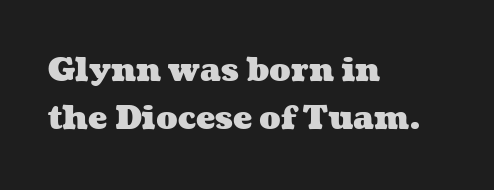
The image shows 32 px heavy, wide type; set left-aligned, normal line spacing (1.5x), normal letter spacing, not underlined; medium stroke contrast and a medium x-height.
